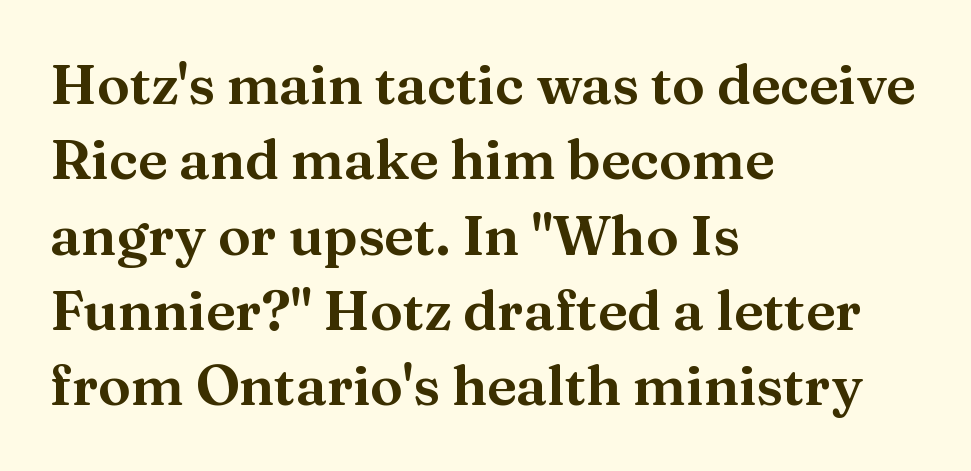
Q: Is the text italic (slanted)? A: No, it is upright.
Q: Is the typeface a serif or a sans-serif typeface? A: Serif.
Q: Is the text underlined? A: No.
Q: How is the paragraph aligned? A: Left-aligned.
Q: Is the spacing between letters normal or unusually wide? A: Normal.
Q: Is the spacing between lines tight, normal or loose? A: Normal.
Q: Width (condensed, normal, or wide)? A: Normal.
Q: Stroke contrast? A: Medium.
Q: x-height? A: Medium.
Q: Monospaced? A: No.
